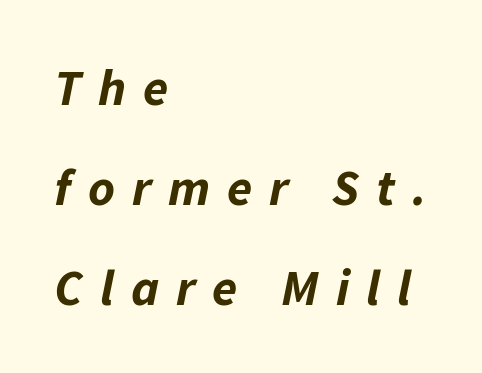
The passage shown stacks its lines with a broad gap. A classic flush-left, rag-right setting is used for this passage. The letters advance in unequal steps, a hallmark of proportional type. Observe the lean: these are italic letterforms. Strokes here are thick enough to call this a true bold. You could only call the tracking loose — the letters float apart.
